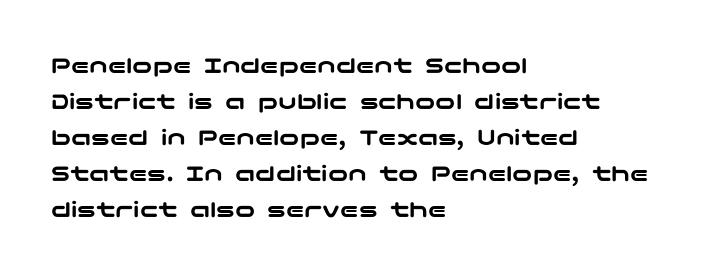
Q: Is the text italic (slanted)? A: No, it is upright.
Q: Is the text underlined? A: No.
Q: How is the paragraph aligned? A: Left-aligned.
Q: Is the spacing between letters normal or unusually wide? A: Normal.
Q: Is the spacing between lines tight, normal or loose? A: Normal.
